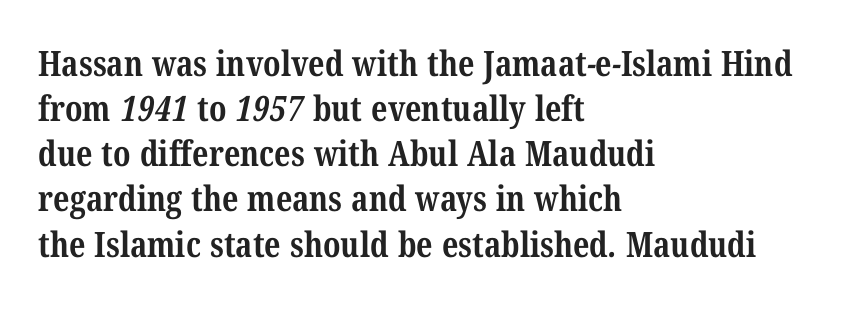
Q: Is the text bold? A: Yes.
Q: Is the typeface a serif or a sans-serif typeface? A: Serif.
Q: Is the text underlined? A: No.
Q: How is the paragraph aligned? A: Left-aligned.
Q: Is the spacing between letters normal or unusually wide? A: Normal.
Q: Is the spacing between lines tight, normal or loose? A: Normal.
Q: Width (condensed, normal, or wide)? A: Condensed.
Q: Stroke contrast? A: Medium.
Q: x-height? A: Medium.
Q: Monospaced? A: No.
